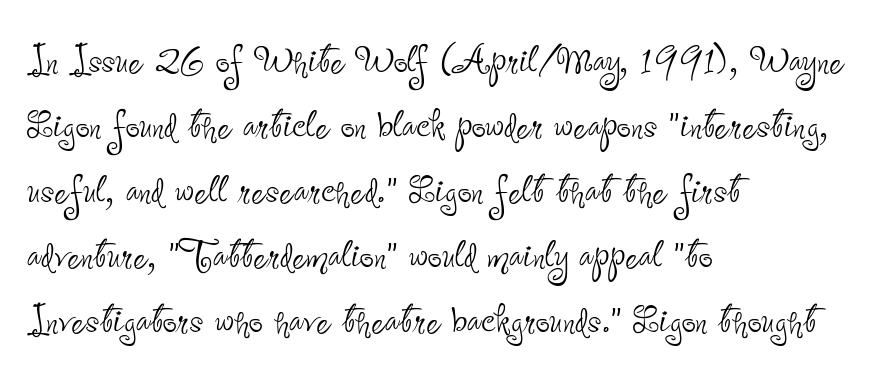
{"serif": "no", "bold": "no", "weight": "thin", "width": "condensed", "stroke_contrast": "low", "x_height": "small", "monospaced": "no", "underline": "no", "align": "left", "line_spacing": "normal", "line_spacing_ratio": 1.3, "letter_spacing": "normal", "letter_spacing_em": 0.0, "glyph_px": 50}
